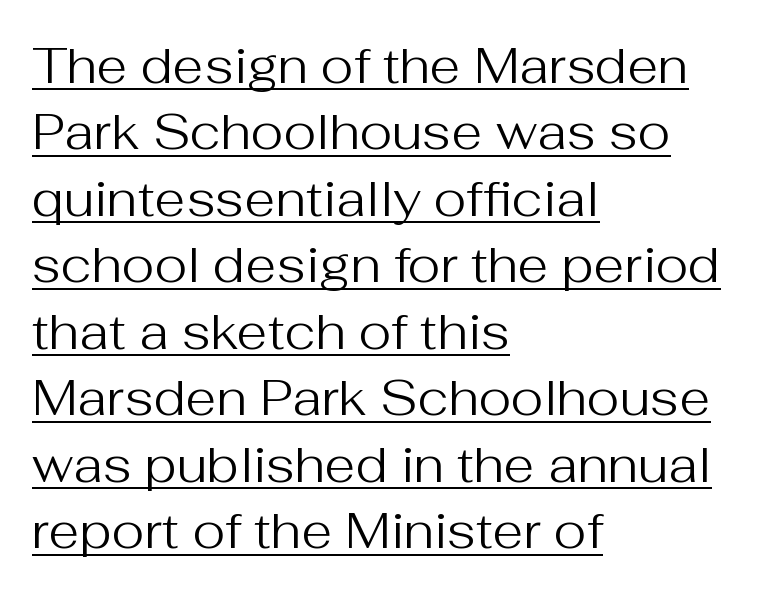
The image shows 50 px regular-weight sans-serif type, upright; set left-aligned, normal line spacing (1.33x), normal letter spacing, underlined; medium stroke contrast and a medium x-height.
